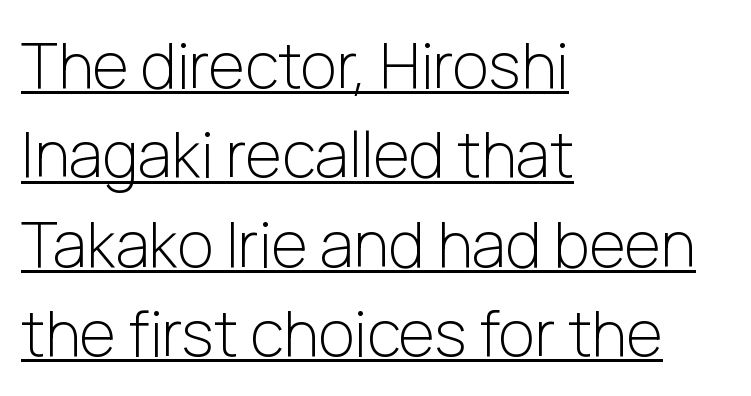
Think of a printed novel: that variable character pitch is what you see here. Is there much room between lines? A standard amount, neither cramped nor airy. Is the letter spacing exaggerated? No — it looks like the ordinary default. Stroke terminals: plain, sans-serif. Think standard paragraph weight, or any step lighter than that.
